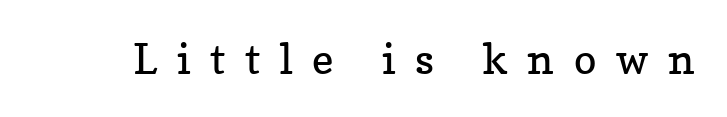
Q: Is the text bold? A: No.
Q: Is the text italic (slanted)? A: No, it is upright.
Q: Is the typeface a serif or a sans-serif typeface? A: Serif.
Q: Is the text underlined? A: No.
Q: Is the spacing between letters normal or unusually wide? A: Unusually wide.
Q: Width (condensed, normal, or wide)? A: Normal.
Q: Stroke contrast? A: Low.
Q: x-height? A: Medium.
Q: Monospaced? A: No.
